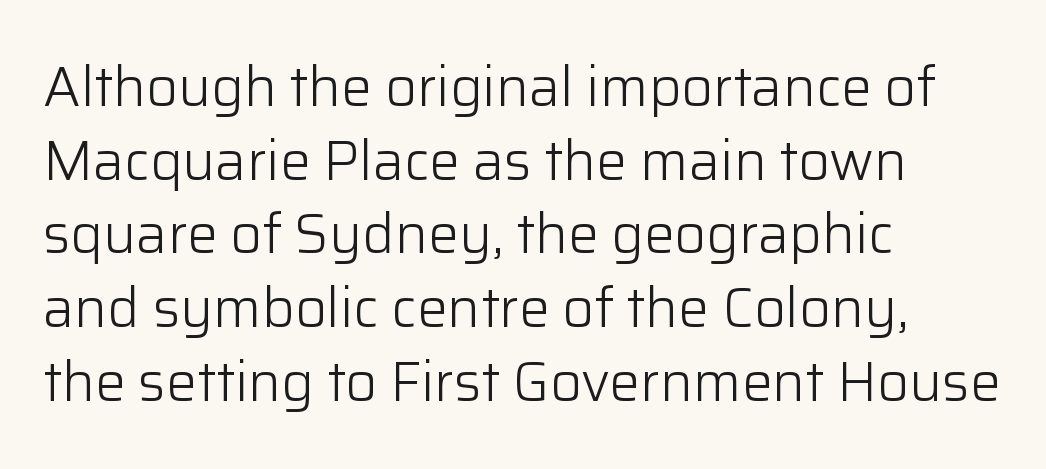
How are the letters spaced? Ordinarily, with no added tracking. Designer's note — italics off, roman on. The typeface has the unassuming heft of standard copy or less. Leading matches the norm, producing a regular column. Plain, unruled lines of type.
